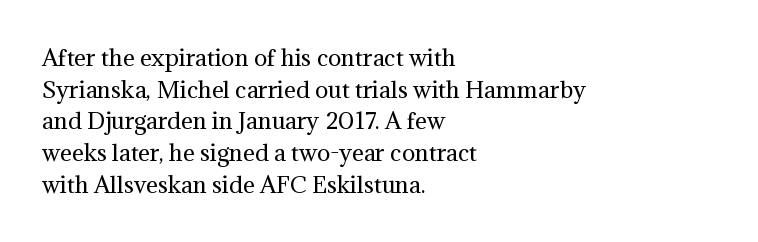
Ordinary non-slanted type is in use. Whoever set this chose a conventional vertical rhythm. Nothing unusual about the tracking: characters are spaced as the font intends. Every row of glyphs begins at an identical x-position on the left.
